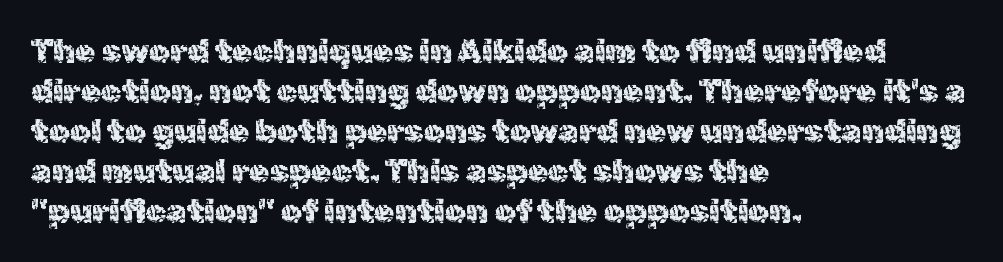
Q: Is the text italic (slanted)? A: No, it is upright.
Q: Is the typeface a serif or a sans-serif typeface? A: Sans-serif.
Q: Is the text underlined? A: No.
Q: How is the paragraph aligned? A: Left-aligned.
Q: Is the spacing between letters normal or unusually wide? A: Normal.
Q: Width (condensed, normal, or wide)? A: Normal.
Q: x-height? A: Medium.
Q: Monospaced? A: No.
